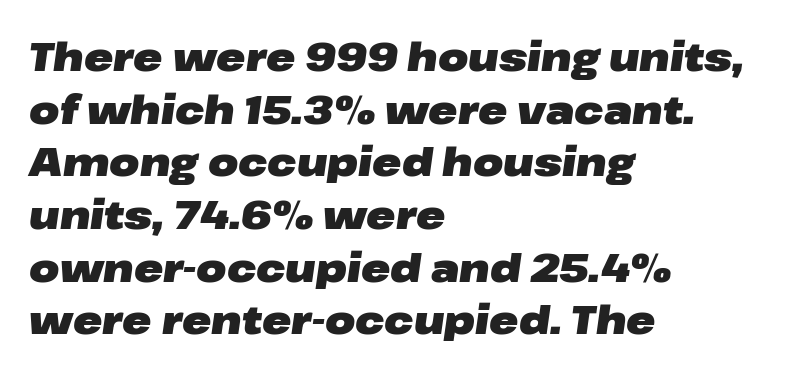
The horizontal fit of the characters is conventional and even. The rendering uses natural spacing where letterforms have individual widths. When letters slant like this, we call the style italic. A bare baseline throughout the passage.
